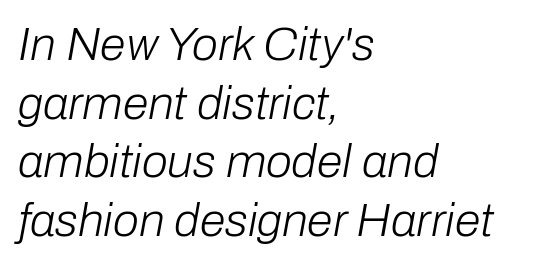
{"italic": "yes", "lean": "right", "slant_degrees": 10, "bold": "no", "weight": "light", "width": "normal", "stroke_contrast": "low", "x_height": "medium", "monospaced": "no", "underline": "no", "align": "left", "line_spacing": "normal", "line_spacing_ratio": 1.25, "letter_spacing": "normal", "letter_spacing_em": 0.0, "glyph_px": 47}
